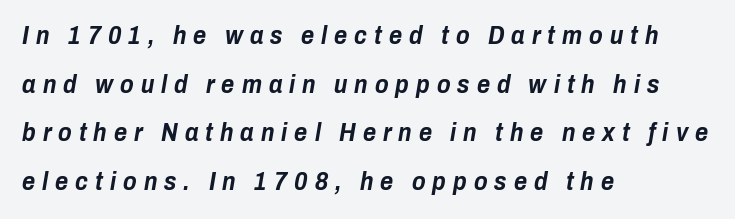
If you drew a ruler down the left edge, every line would touch it. If you measured baseline to baseline, you'd find a long distance. The rendering uses a bold face; every stroke is thick and dark. Words appear elongated and porous because spacing is wide. The specimen reads as italic at a glance.
